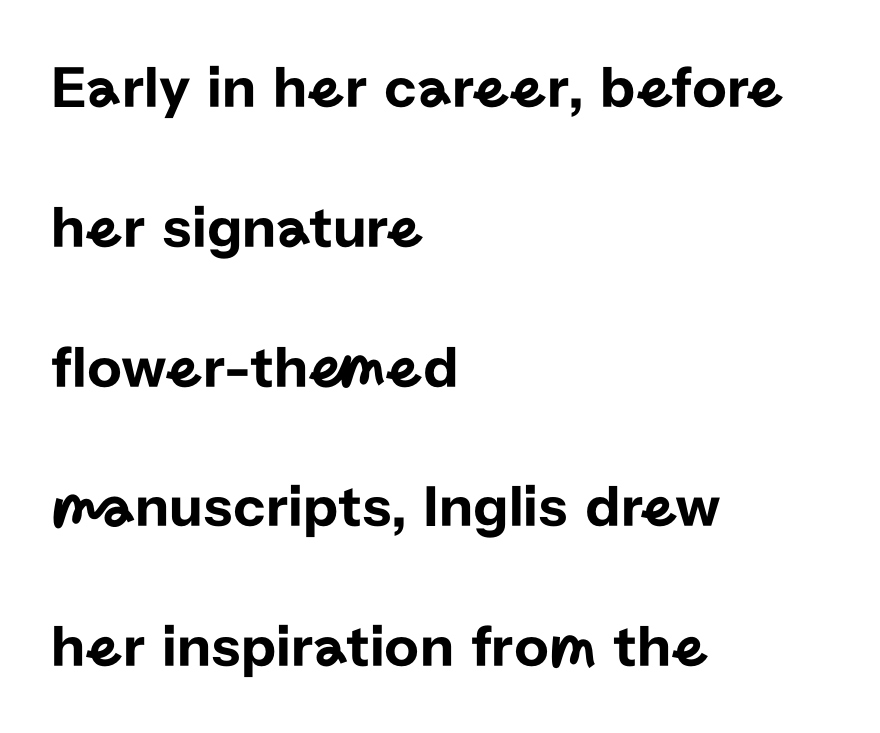
The image shows 60 px sans-serif type, upright; set left-aligned, loose line spacing (2.33x), normal letter spacing, not underlined; low stroke contrast and a medium x-height.
